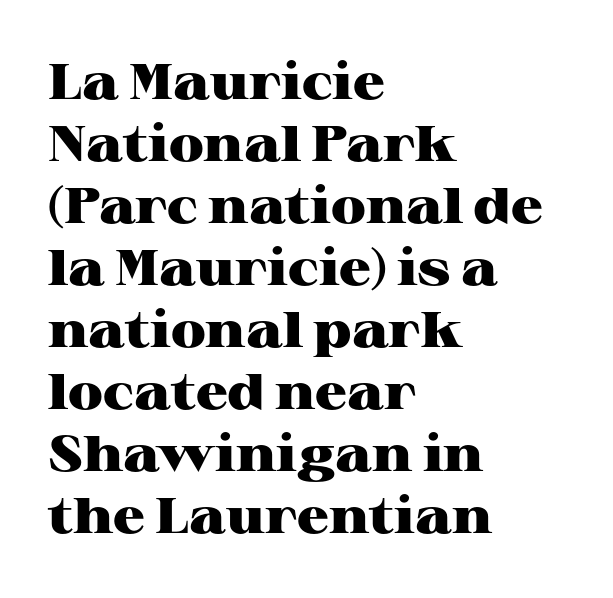
{"serif": "yes", "italic": "no", "bold": "yes", "weight": "heavy", "width": "wide", "stroke_contrast": "high", "x_height": "medium", "monospaced": "no", "underline": "no", "align": "left", "line_spacing_ratio": 1.24, "letter_spacing": "normal", "letter_spacing_em": 0.0, "glyph_px": 50}
